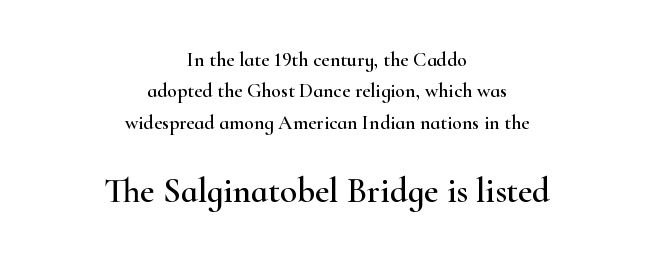
The image shows 35 px wide serif type, upright; set centered, normal line spacing (1.57x), normal letter spacing, not underlined; the second (bottom) block is 1.75x larger; high stroke contrast and a small x-height.
